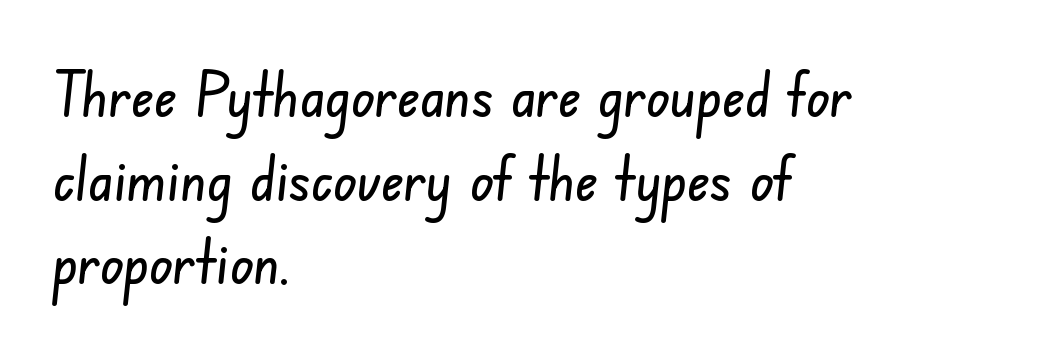
{"serif": "no", "width": "condensed", "stroke_contrast": "low", "x_height": "small", "monospaced": "no", "underline": "no", "align": "left", "line_spacing": "normal", "line_spacing_ratio": 1.35, "letter_spacing": "normal", "letter_spacing_em": 0.0, "glyph_px": 62}
